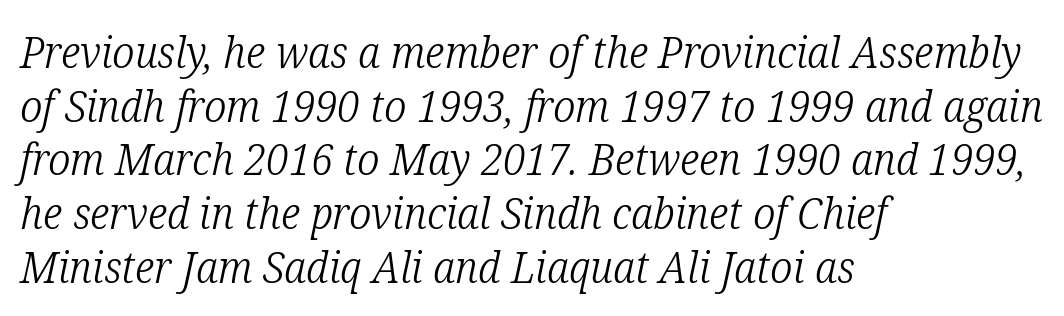
Nobody touched the tracking dial on this one. The foot of each line stays bare and open. These lines are rendered in a variable-pitch font. The designer went with a serif here, giving each stem small feet. Does the copy run flush right? No — it runs flush left.
